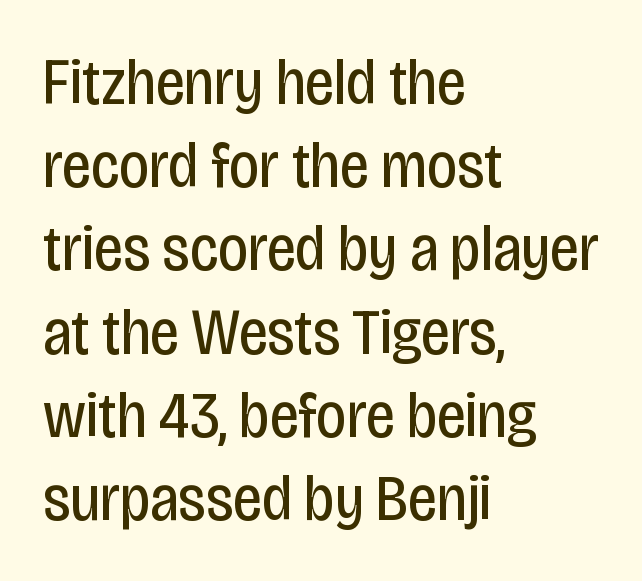
The image shows 65 px regular-weight, condensed sans-serif type, upright; set left-aligned, normal line spacing (1.28x), normal letter spacing, not underlined; low stroke contrast and a large x-height.
